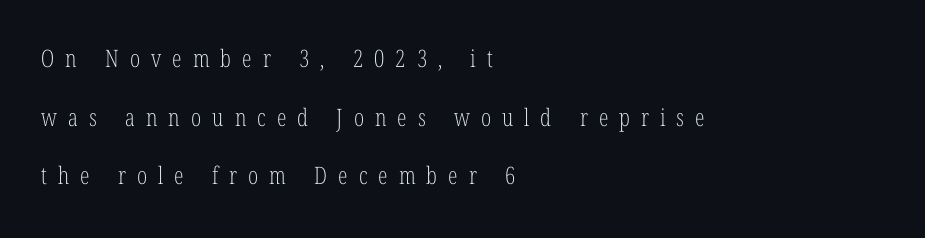
Q: Is the text bold? A: No.
Q: Is the text italic (slanted)? A: No, it is upright.
Q: Is the text underlined? A: No.
Q: How is the paragraph aligned? A: Left-aligned.
Q: Is the spacing between letters normal or unusually wide? A: Unusually wide.
Q: Is the spacing between lines tight, normal or loose? A: Loose.
